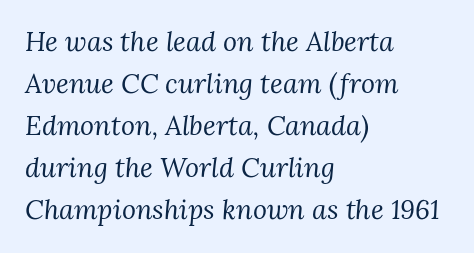
Interline gaps are of average width in this sample. Summary of weight: not heavy and not bold. Nobody drew a line under any word here. Layout note: lines flush left.
